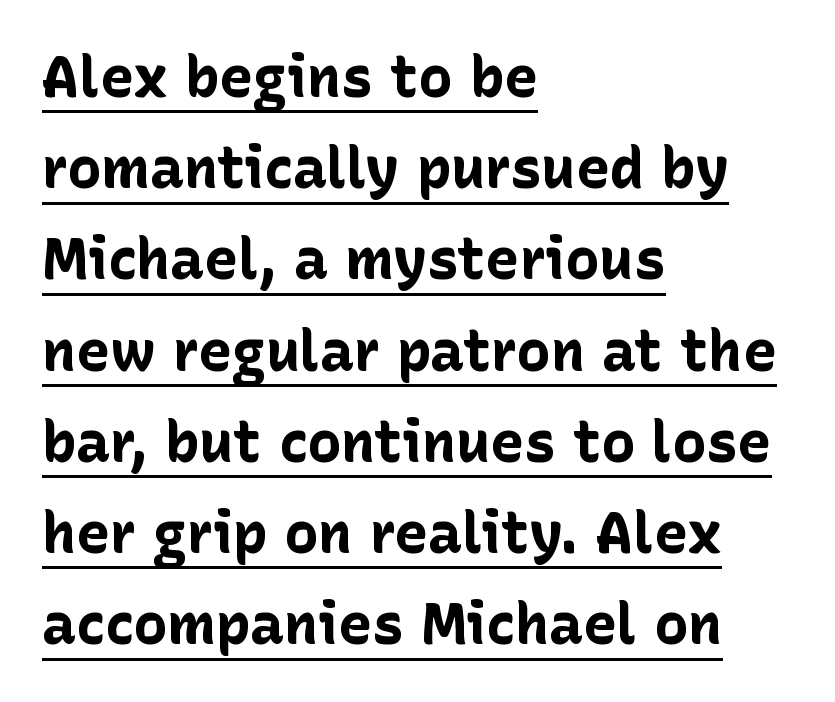
Q: Is the text bold? A: Yes.
Q: Is the text italic (slanted)? A: No, it is upright.
Q: Is the typeface a serif or a sans-serif typeface? A: Sans-serif.
Q: Is the text underlined? A: Yes.
Q: How is the paragraph aligned? A: Left-aligned.
Q: Is the spacing between letters normal or unusually wide? A: Normal.
Q: Is the spacing between lines tight, normal or loose? A: Normal.
Q: Width (condensed, normal, or wide)? A: Normal.
Q: Stroke contrast? A: Low.
Q: x-height? A: Medium.
Q: Monospaced? A: No.
